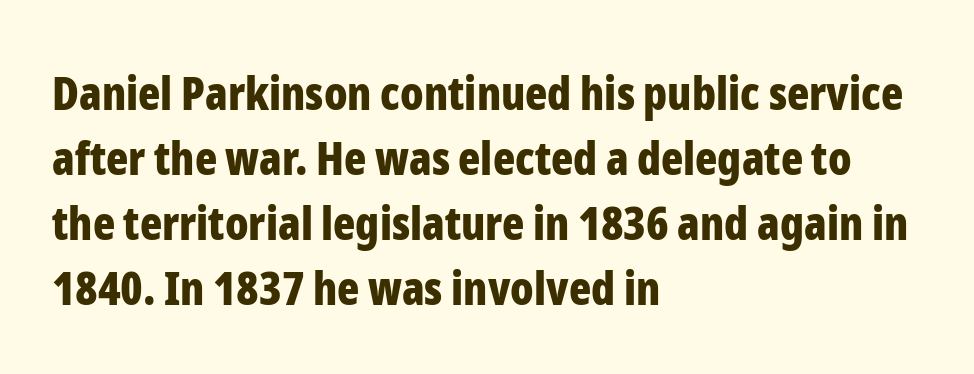
{"serif": "no", "italic": "no", "bold": "yes", "weight": "bold", "width": "condensed", "stroke_contrast": "low", "x_height": "medium", "monospaced": "no", "underline": "no", "align": "left", "line_spacing": "normal", "line_spacing_ratio": 1.41, "letter_spacing": "normal", "letter_spacing_em": 0.0, "glyph_px": 46}
